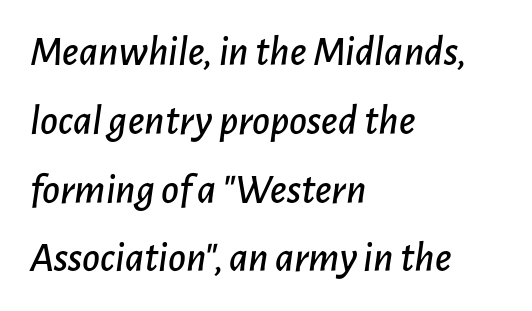
{"italic": "yes", "lean": "right", "slant_degrees": 7, "width": "normal", "stroke_contrast": "low", "x_height": "medium", "monospaced": "no", "underline": "no", "align": "left", "line_spacing": "normal", "line_spacing_ratio": 1.6, "letter_spacing": "normal", "letter_spacing_em": 0.0, "glyph_px": 43}
